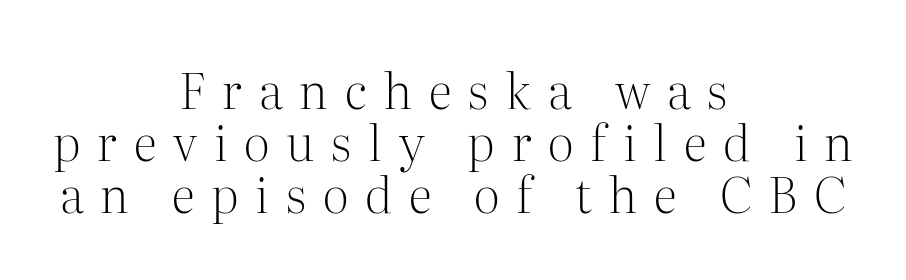
The image shows 49 px light serif type, upright; set centered, tight line spacing (1.06x), unusually wide letter spacing (+0.34 em), not underlined; medium stroke contrast and a medium x-height.
